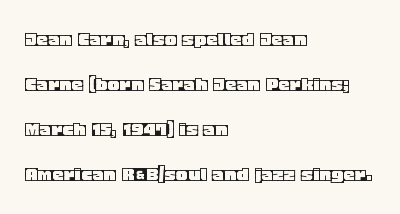
The image shows 23 px text type, upright; set left-aligned, loose line spacing (1.95x), normal letter spacing, not underlined.
